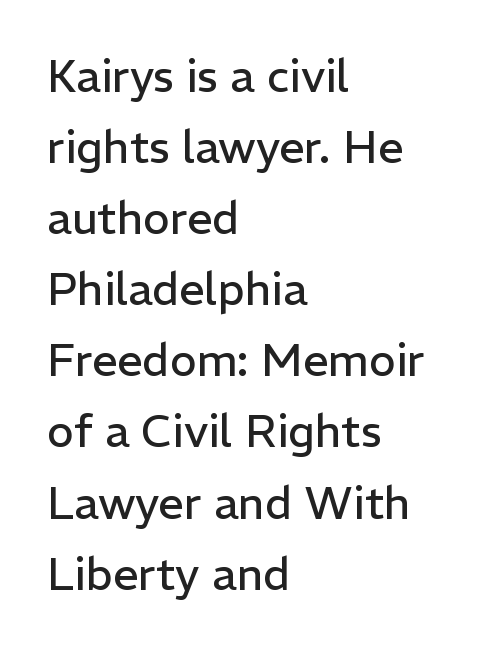
The strokes carry an ordinary text weight at most. Every stem runs plumb, perpendicular to the baseline. This sample keeps an unexceptional amount of space between lines. Does extra space separate the letters? No, they use regular spacing. Is the block centered? No — it sits flush against the left margin. The strip under each line holds only bare page.
